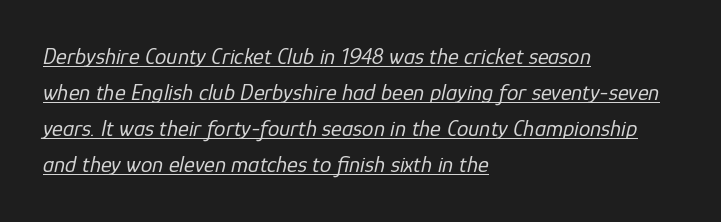
Caption: face not bold, strokes unweighted. Style check: oblique. Interline gaps are of average width in this sample. Horizontally, the lines are justified to the leading edge only.
